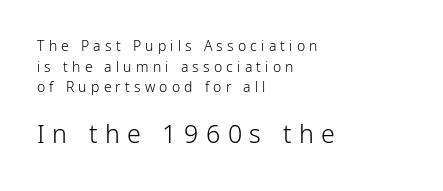
The image shows 25 px text type, upright; set left-aligned, normal line spacing (1.48x), unusually wide letter spacing (+0.3 em), not underlined; the second (bottom) block is 1.79x larger.
